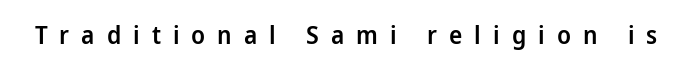
Upright lettering throughout. A fair bit of extra ink — the face is semibold, not bold. This rendering widens character spacing well past its baseline value. Words float on clear page, feet unadorned.
